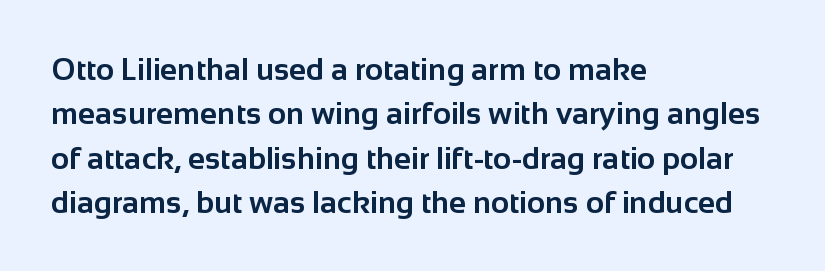
{"serif": "no", "italic": "no", "bold": "yes", "weight": "bold", "width": "normal", "stroke_contrast": "low", "x_height": "medium", "monospaced": "no", "underline": "no", "align": "left", "line_spacing": "normal", "line_spacing_ratio": 1.43, "letter_spacing": "normal", "letter_spacing_em": 0.0, "glyph_px": 31}
